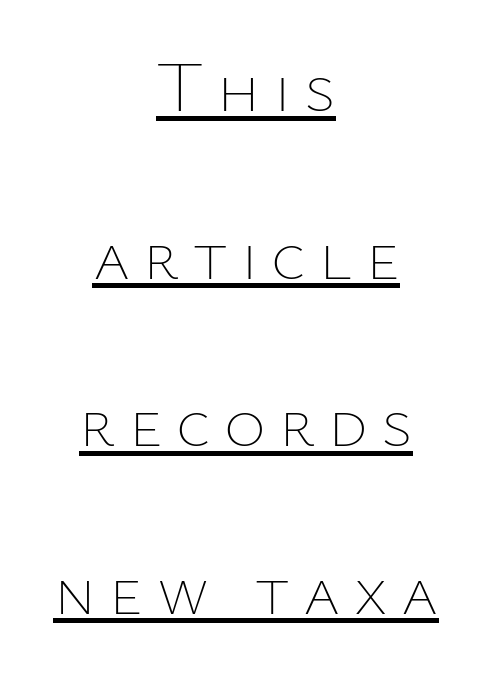
{"italic": "no", "bold": "no", "weight": "thin", "width": "normal", "stroke_contrast": "low", "x_height": "medium", "monospaced": "no", "underline": "yes", "align": "center", "line_spacing": "loose", "line_spacing_ratio": 2.36, "glyph_px": 71}
